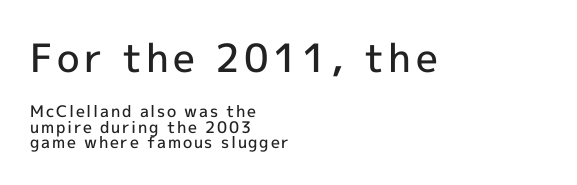
Q: Is the text bold? A: Semi-bold.
Q: Is the text italic (slanted)? A: No, it is upright.
Q: Is the typeface a serif or a sans-serif typeface? A: Sans-serif.
Q: Is the text underlined? A: No.
Q: How is the paragraph aligned? A: Left-aligned.
Q: Is the spacing between lines tight, normal or loose? A: Tight.
Q: Which block of text is set in a larger size, the first (top) or the second (bottom)? A: The first (top) one.
Q: Width (condensed, normal, or wide)? A: Normal.
Q: x-height? A: Medium.
Q: Monospaced? A: No.
